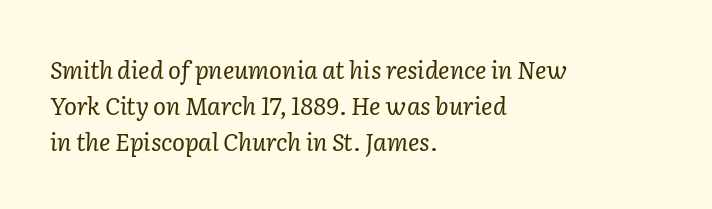
Reading down the block, your eye returns to a fixed left position each line. Tracking value appears to be zero — textbook default spacing. The face used here has a pronounced slope to its letters. Summary of weight: not heavy and not bold.
